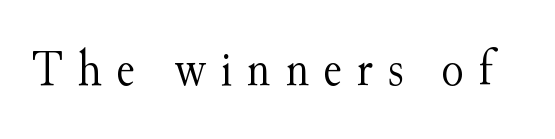
The image shows 52 px light serif type, upright; set unusually wide letter spacing (+0.27 em), not underlined; medium stroke contrast and a small x-height.
